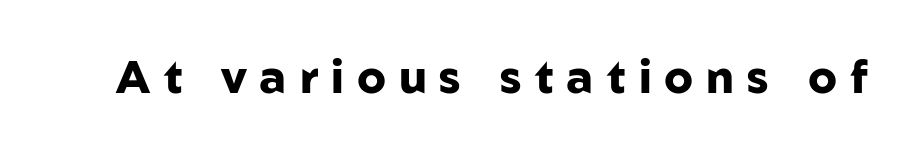
Emphasis by weight is at full strength: bold. The face used here is proportionally spaced, like ordinary book or web type. A bare baseline throughout the passage. When letters stand straight like this, we call the style roman or upright. Look at the bottom of the vertical strokes: they stop flat, with no serifs. The passage shown has open, widely tracked lettering throughout.
